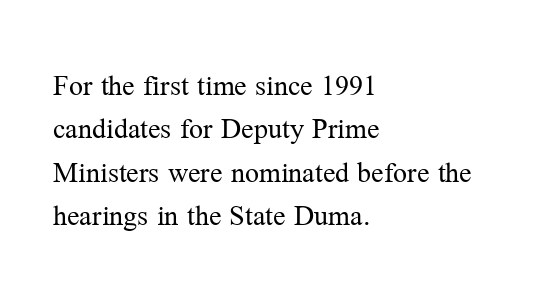
The image shows 31 px regular-weight serif type, upright; set left-aligned, normal line spacing (1.4x), normal letter spacing, not underlined; medium stroke contrast and a medium x-height.
